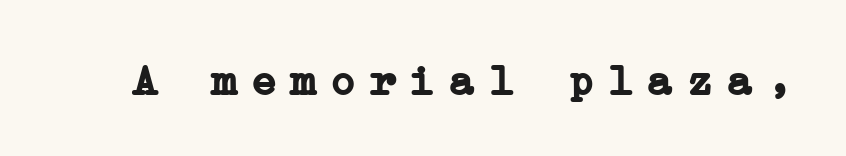
Q: Is the text bold? A: Yes.
Q: Is the text italic (slanted)? A: No, it is upright.
Q: Is the typeface a serif or a sans-serif typeface? A: Serif.
Q: Is the text underlined? A: No.
Q: Is the spacing between letters normal or unusually wide? A: Unusually wide.
Q: Width (condensed, normal, or wide)? A: Normal.
Q: Stroke contrast? A: Low.
Q: x-height? A: Medium.
